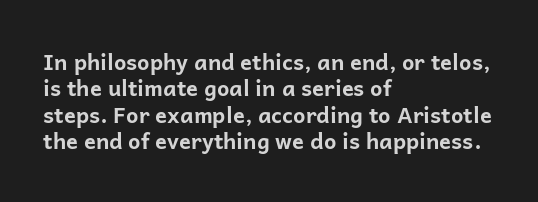
{"italic": "no", "bold": "yes", "underline": "no", "align": "left", "line_spacing_ratio": 1.2, "letter_spacing": "normal", "letter_spacing_em": 0.0, "glyph_px": 22}
